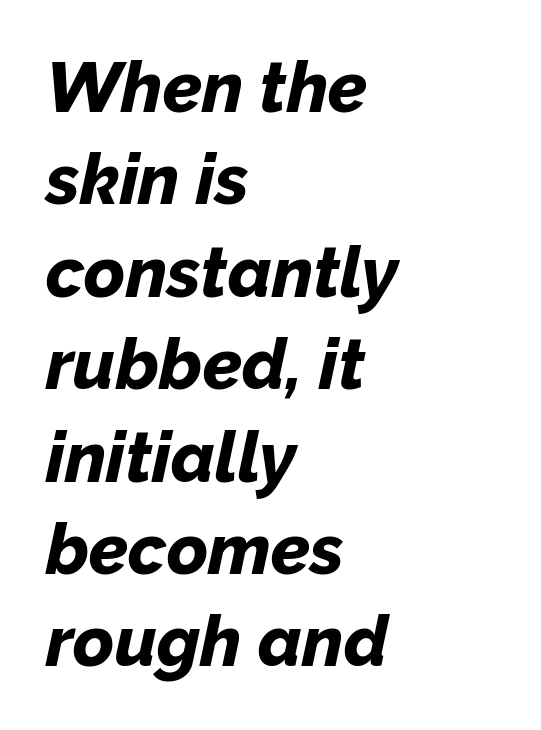
Q: Is the text bold? A: Yes.
Q: Is the text italic (slanted)? A: Yes, it leans right by about 12 degrees.
Q: Is the text underlined? A: No.
Q: How is the paragraph aligned? A: Left-aligned.
Q: Is the spacing between letters normal or unusually wide? A: Normal.
Q: Is the spacing between lines tight, normal or loose? A: Normal.
Q: Width (condensed, normal, or wide)? A: Normal.
Q: Stroke contrast? A: Low.
Q: x-height? A: Medium.
Q: Monospaced? A: No.
